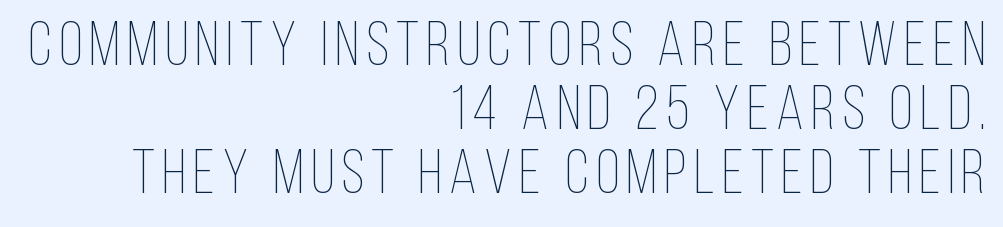
The image shows 62 px thin, condensed type, upright; set right-aligned, tight line spacing (1.03x), not underlined; low stroke contrast and a large x-height.
